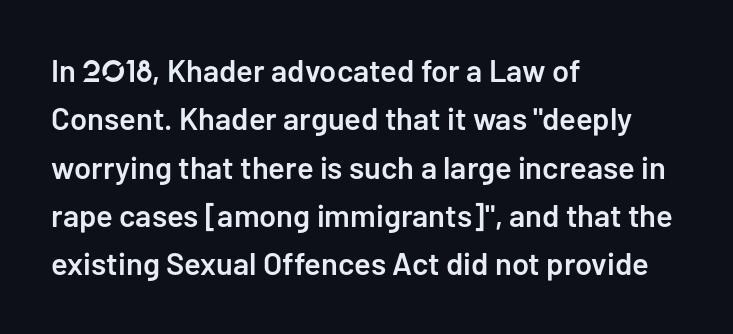
The image shows 31 px semibold sans-serif type, upright; set left-aligned, normal line spacing (1.56x), normal letter spacing, not underlined; low stroke contrast and a medium x-height.
